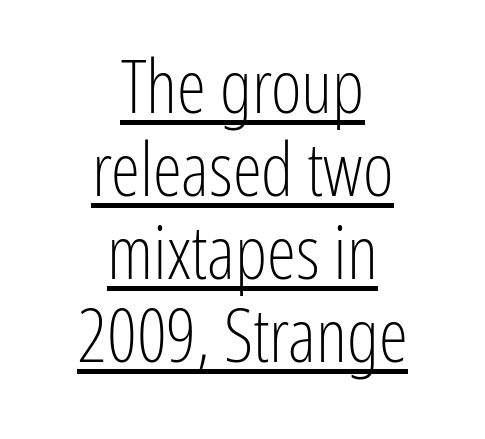
Quick note: interline space is minimal. Do the characters align in a grid? No, the font is proportional. Are there feet on the stems? There aren't — it's a sans. Unlike italic type, these characters show no tilt at all. Centered paragraph, ragged on both sides.
